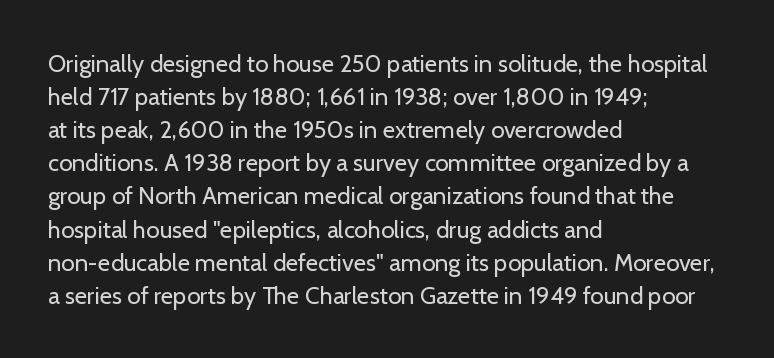
Horizontally, the lines are justified to the leading edge only. A roman cut, with each character standing at attention. The lines sit at an ordinary, default distance from one another. The font sits on the lighter half of the weight spectrum, regular included. Just letters on the line, the space beneath them empty. Standard letterfit; no display-style spreading of the glyphs.
